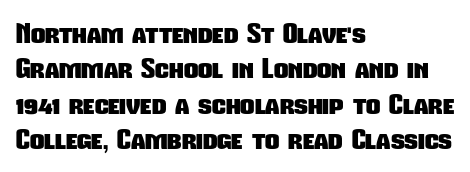
Q: Is the text bold? A: Yes.
Q: Is the typeface a serif or a sans-serif typeface? A: Sans-serif.
Q: Is the text underlined? A: No.
Q: How is the paragraph aligned? A: Left-aligned.
Q: Is the spacing between letters normal or unusually wide? A: Normal.
Q: Is the spacing between lines tight, normal or loose? A: Normal.
Q: Width (condensed, normal, or wide)? A: Condensed.
Q: Stroke contrast? A: Low.
Q: x-height? A: Medium.
Q: Monospaced? A: No.
